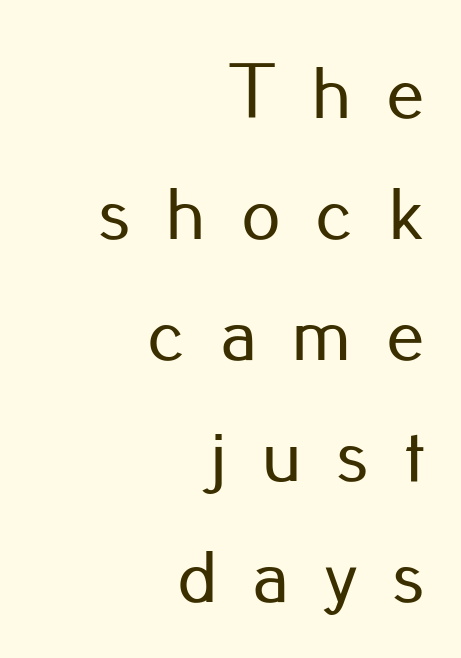
Q: Is the text italic (slanted)? A: No, it is upright.
Q: Is the typeface a serif or a sans-serif typeface? A: Sans-serif.
Q: Is the text underlined? A: No.
Q: How is the paragraph aligned? A: Right-aligned.
Q: Is the spacing between letters normal or unusually wide? A: Unusually wide.
Q: Is the spacing between lines tight, normal or loose? A: Normal.
Q: Width (condensed, normal, or wide)? A: Normal.
Q: Stroke contrast? A: Low.
Q: x-height? A: Small.
Q: Monospaced? A: No.
